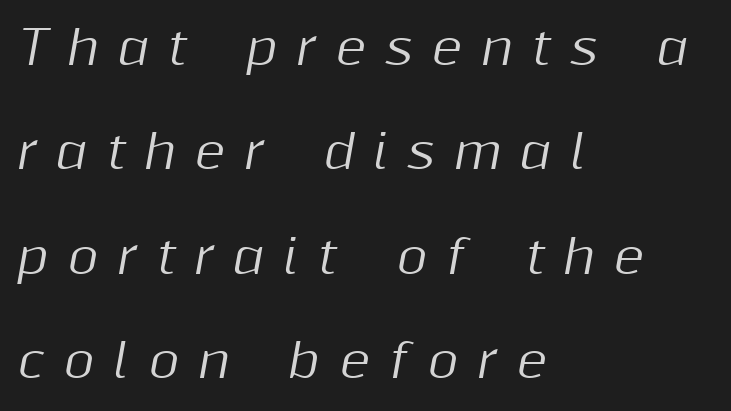
You could not count columns in this text — the font is proportionally spaced. The baseline area is clear. This block would shrink considerably if given ordinary leading; it's expanded now. Which margin do the lines hug? The left one — the right edge is uneven. In terms of posture, this sample is oblique.
